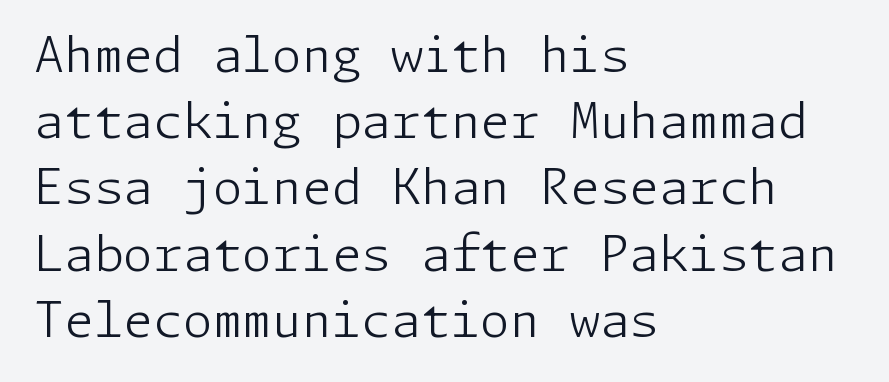
The image shows 48 px light sans-serif type, upright; set left-aligned, normal line spacing (1.38x), normal letter spacing, not underlined; low stroke contrast and a medium x-height.
